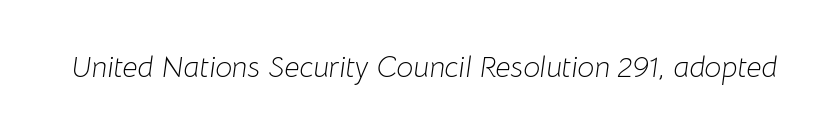
{"italic": "yes", "lean": "right", "slant_degrees": 8, "bold": "no", "weight": "light", "width": "normal", "stroke_contrast": "low", "x_height": "medium", "monospaced": "no", "underline": "no", "letter_spacing": "normal", "letter_spacing_em": 0.0, "glyph_px": 30}
